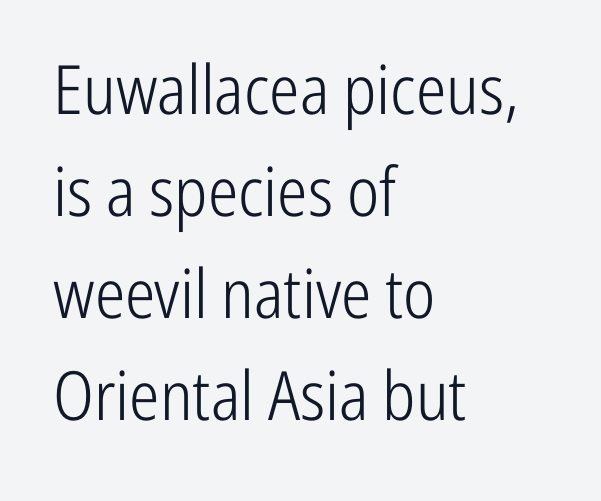
Is this a sans? Yes — the strokes have no serifs. Reading down the block, your eye returns to a fixed left position each line. Rendered with straight, roman letterforms. Clear beneath every line of the passage. Inter-character spacing is left at the font's built-in metrics. Think of a printed novel: that variable character pitch is what you see here.
